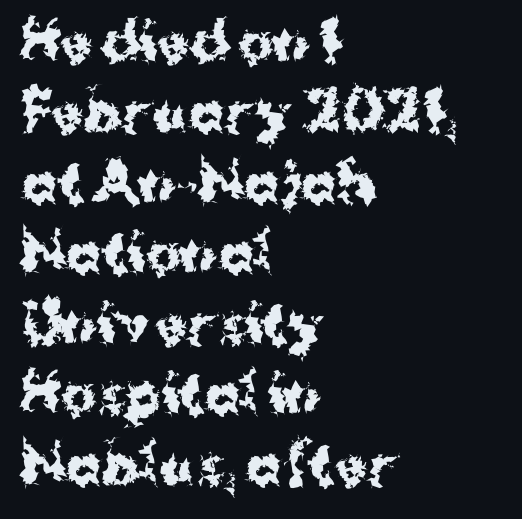
The image shows 53 px bold sans-serif type, upright; set left-aligned, normal line spacing (1.33x), normal letter spacing, not underlined; medium stroke contrast and a medium x-height.
